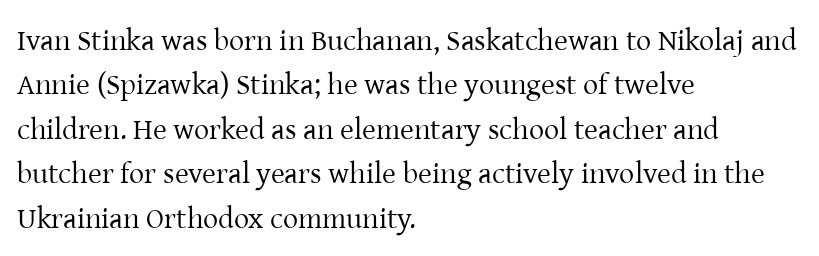
The image shows 30 px regular-weight serif type, upright; set left-aligned, normal line spacing (1.48x), normal letter spacing, not underlined; low stroke contrast and a medium x-height.
